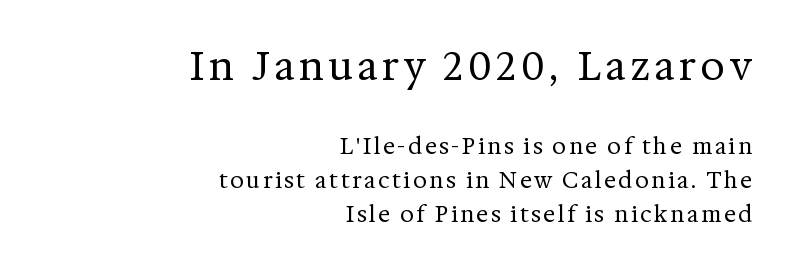
The image shows 39 px regular-weight serif type, upright; set right-aligned, normal line spacing (1.54x), not underlined; the first (top) block is 1.77x larger; medium stroke contrast and a medium x-height.
